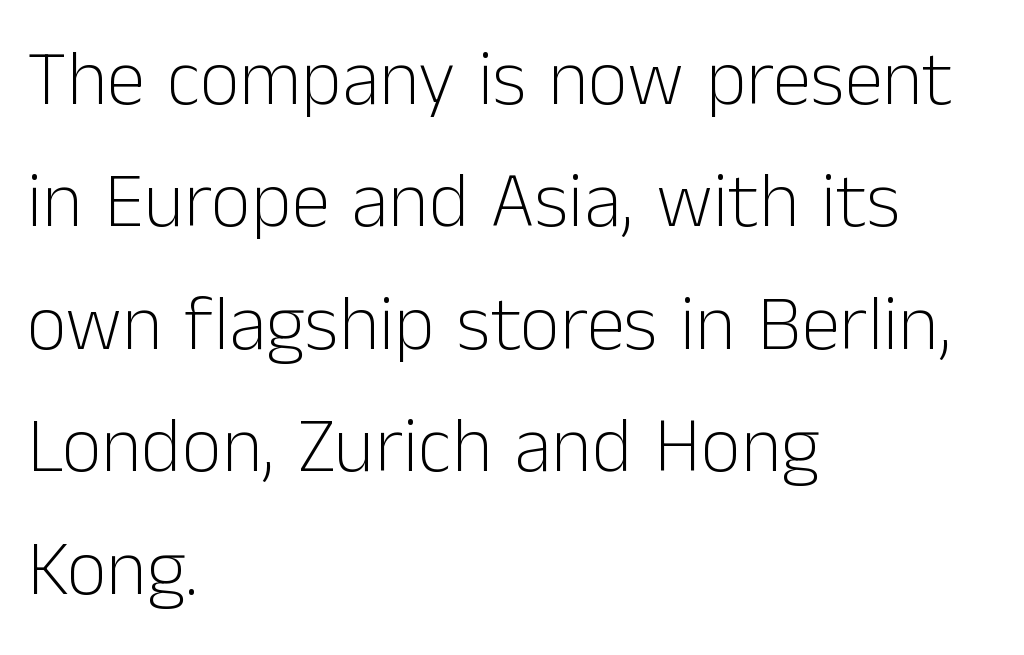
The image shows 78 px light sans-serif type, upright; set left-aligned, normal line spacing (1.57x), normal letter spacing, not underlined; low stroke contrast and a medium x-height.
